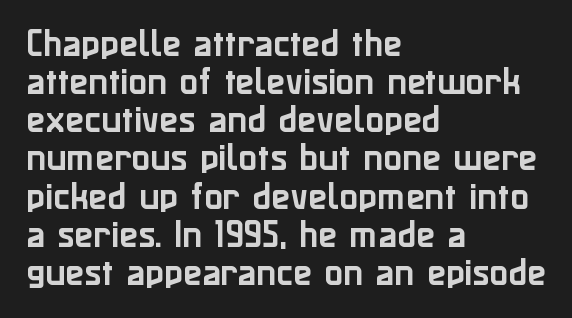
{"serif": "no", "italic": "no", "width": "normal", "stroke_contrast": "low", "x_height": "medium", "monospaced": "no", "underline": "no", "align": "left", "line_spacing_ratio": 1.23, "letter_spacing": "normal", "letter_spacing_em": 0.0, "glyph_px": 31}
